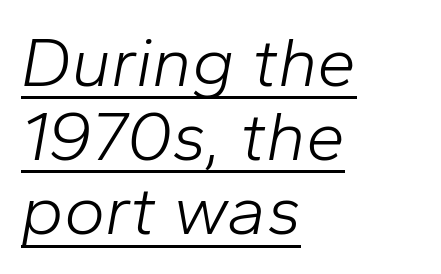
The image shows 70 px light type, italic (leaning right); set left-aligned, tight line spacing (1.06x), normal letter spacing, underlined; low stroke contrast and a medium x-height.
